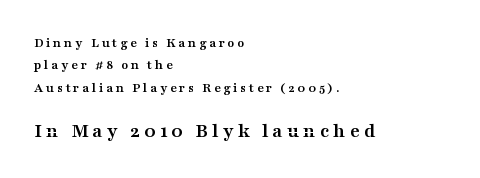
{"italic": "no", "bold": "yes", "underline": "no", "align": "left", "line_spacing": "normal", "line_spacing_ratio": 1.59, "larger_block": "second", "size_ratio": 1.5, "glyph_px": 21}
